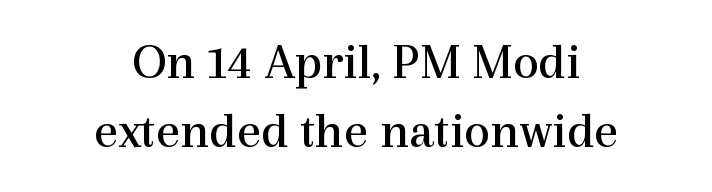
Q: Is the text bold? A: No.
Q: Is the text italic (slanted)? A: No, it is upright.
Q: Is the typeface a serif or a sans-serif typeface? A: Serif.
Q: Is the text underlined? A: No.
Q: How is the paragraph aligned? A: Centered.
Q: Is the spacing between letters normal or unusually wide? A: Normal.
Q: Is the spacing between lines tight, normal or loose? A: Normal.
Q: Width (condensed, normal, or wide)? A: Normal.
Q: x-height? A: Medium.
Q: Monospaced? A: No.
